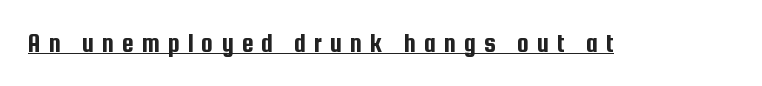
The image shows 27 px text type, upright; set unusually wide letter spacing (+0.29 em), underlined.
